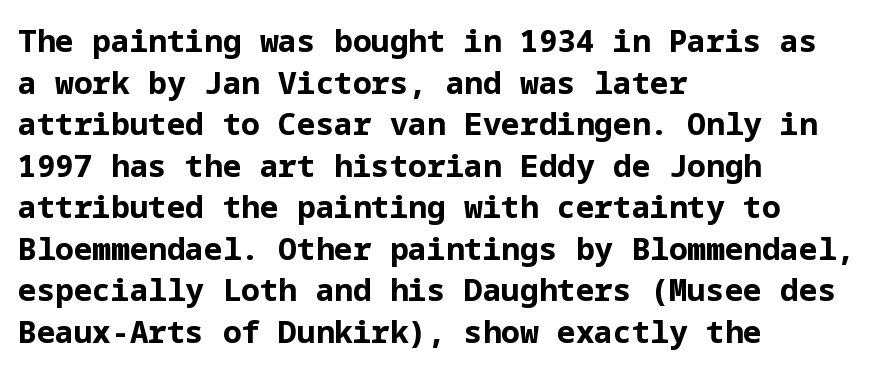
The image shows 31 px bold sans-serif type, upright; set left-aligned, normal line spacing (1.34x), normal letter spacing, not underlined; low stroke contrast and a medium x-height.
